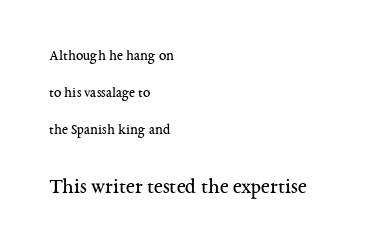
{"italic": "no", "bold": "no", "underline": "no", "align": "left", "line_spacing": "loose", "line_spacing_ratio": 2.46, "letter_spacing": "normal", "letter_spacing_em": 0.0, "larger_block": "second", "size_ratio": 1.47, "glyph_px": 22}
